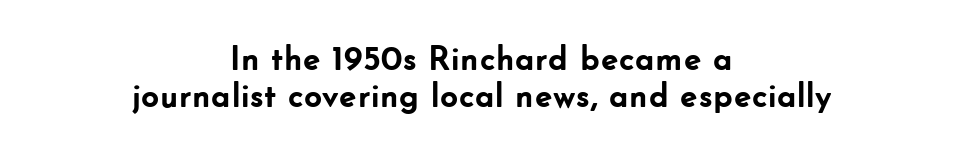
Stroke terminals: plain, sans-serif. The axis of the letterforms is exactly vertical. Is there much room between lines? No — they nearly touch. Every row of glyphs is offset so its center matches the block's center.
